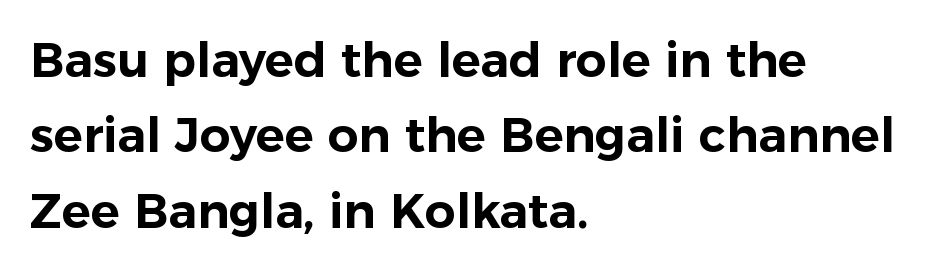
{"serif": "no", "italic": "no", "width": "normal", "stroke_contrast": "low", "x_height": "medium", "monospaced": "no", "underline": "no", "align": "left", "line_spacing": "normal", "line_spacing_ratio": 1.57, "letter_spacing": "normal", "letter_spacing_em": 0.0, "glyph_px": 48}
